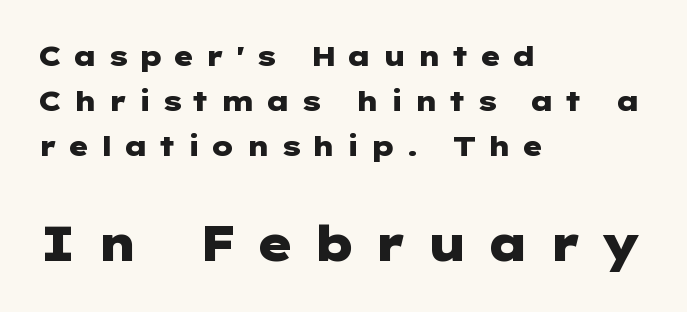
Q: Is the text bold? A: Yes.
Q: Is the text italic (slanted)? A: No, it is upright.
Q: Is the typeface a serif or a sans-serif typeface? A: Sans-serif.
Q: Is the text underlined? A: No.
Q: How is the paragraph aligned? A: Left-aligned.
Q: Is the spacing between letters normal or unusually wide? A: Unusually wide.
Q: Is the spacing between lines tight, normal or loose? A: Normal.
Q: Which block of text is set in a larger size, the first (top) or the second (bottom)? A: The second (bottom) one.
Q: Width (condensed, normal, or wide)? A: Wide.
Q: Stroke contrast? A: Low.
Q: x-height? A: Medium.
